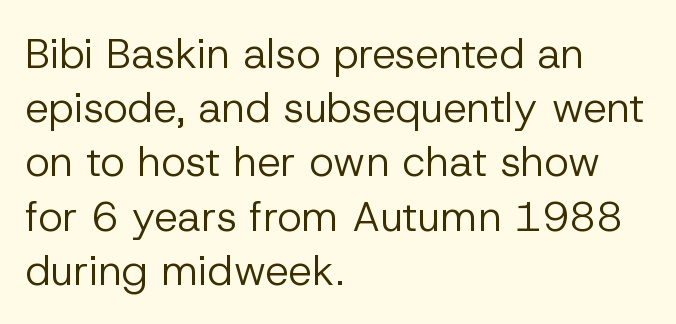
The image shows 42 px regular-weight sans-serif type, upright; set left-aligned, normal line spacing (1.29x), normal letter spacing, not underlined; low stroke contrast and a medium x-height.
